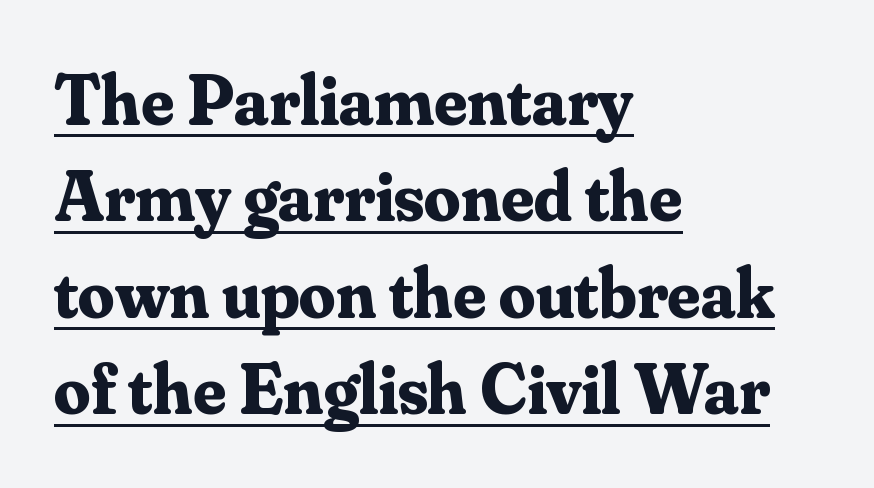
The passage shown is emphatically bold. Observe the serifs anchoring each vertical stroke in this sample. One-word summary of the alignment: left. The vertical gap from one line to the next is medium.
